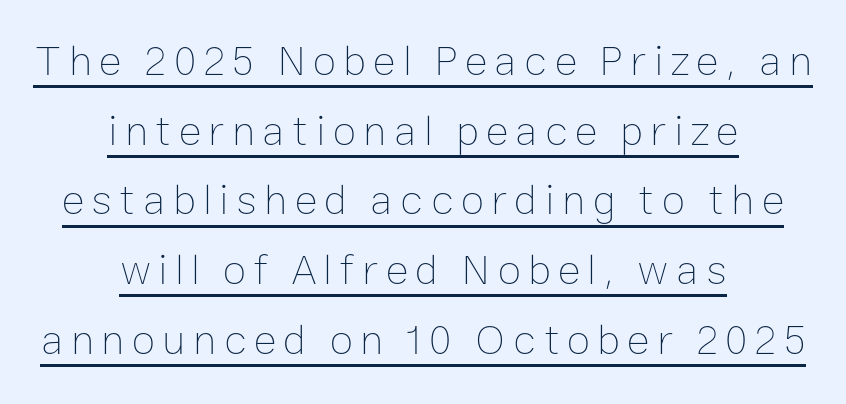
The image shows 43 px thin type, upright; set centered, normal line spacing (1.62x), underlined; low stroke contrast and a medium x-height.
